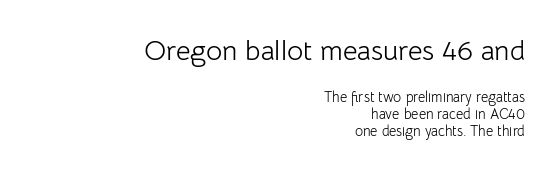
The gap between lines stays unmarked. This reads as an unemphasized weight, regular at the heaviest. You could not count columns in this text — the font is proportionally spaced. I'd call this a sans setting — the letters go barefoot. Where is the straight margin? On the right.
